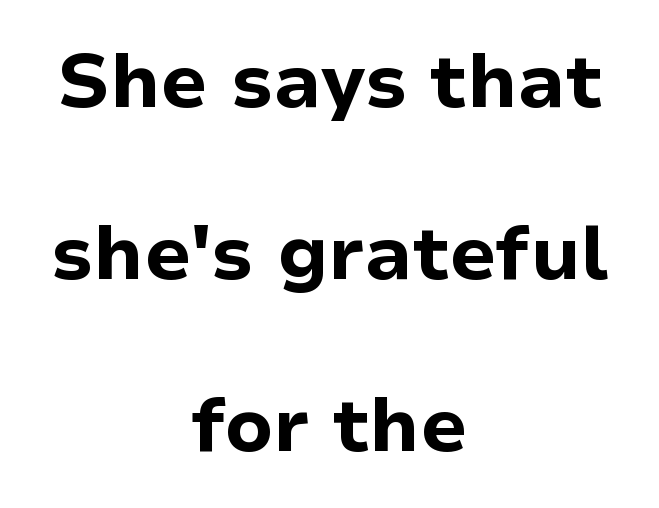
The image shows 76 px bold sans-serif type, upright; set centered, loose line spacing (2.26x), normal letter spacing, not underlined; low stroke contrast and a medium x-height.
